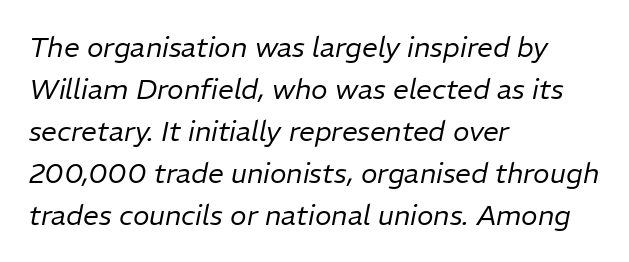
The image shows 28 px regular-weight type, italic (leaning right); set left-aligned, normal line spacing (1.5x), normal letter spacing, not underlined; low stroke contrast and a medium x-height.
